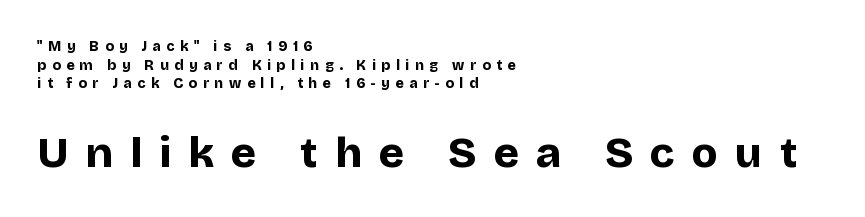
Q: Is the text bold? A: Yes.
Q: Is the text italic (slanted)? A: No, it is upright.
Q: Is the typeface a serif or a sans-serif typeface? A: Sans-serif.
Q: Is the text underlined? A: No.
Q: How is the paragraph aligned? A: Left-aligned.
Q: Is the spacing between letters normal or unusually wide? A: Unusually wide.
Q: Is the spacing between lines tight, normal or loose? A: Normal.
Q: Which block of text is set in a larger size, the first (top) or the second (bottom)? A: The second (bottom) one.
Q: Width (condensed, normal, or wide)? A: Normal.
Q: Stroke contrast? A: Low.
Q: x-height? A: Large.
Q: Monospaced? A: No.
